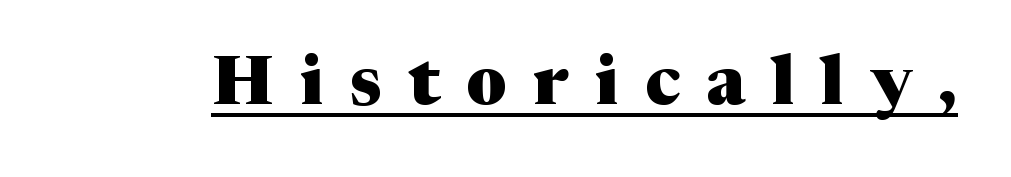
Q: Is the text bold? A: Yes.
Q: Is the text italic (slanted)? A: No, it is upright.
Q: Is the typeface a serif or a sans-serif typeface? A: Serif.
Q: Is the text underlined? A: Yes.
Q: Is the spacing between letters normal or unusually wide? A: Unusually wide.
Q: Width (condensed, normal, or wide)? A: Normal.
Q: Stroke contrast? A: Medium.
Q: x-height? A: Medium.
Q: Monospaced? A: No.
